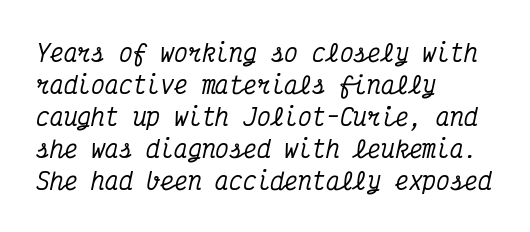
The lines sit at an ordinary, default distance from one another. It's the slanting kind of type. The face used here is rendered with its standard letterfit. Each line starts at the same left margin while the right side varies.
